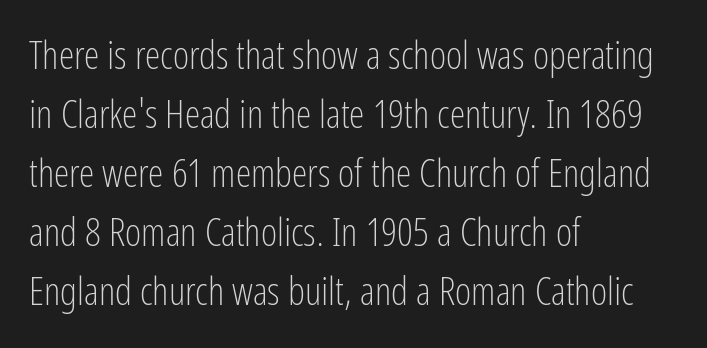
You could not count columns in this text — the font is proportionally spaced. Caption: standard tracking, unaltered. The letterforms sit at book weight or below. The passage shown stacks its lines at a standard gap. Vertical strokes here are truly vertical. The passage shown is typeset with a sans-serif family.
